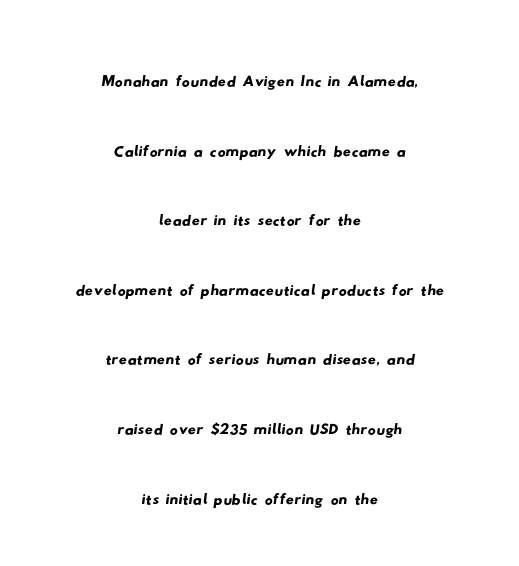
You can tell from the bare stems that sans-serif type was used. Decoration check: the copy has no underline. The horizontal fit of the characters is conventional and even. Line starts and ends both wander, symmetrically.
